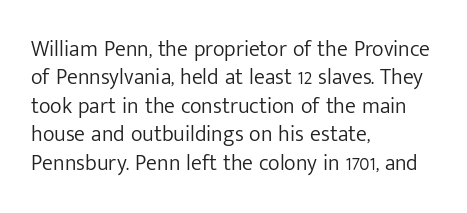
{"italic": "no", "bold": "no", "underline": "no", "align": "left", "line_spacing": "normal", "line_spacing_ratio": 1.29, "letter_spacing": "normal", "letter_spacing_em": 0.0, "glyph_px": 22}
